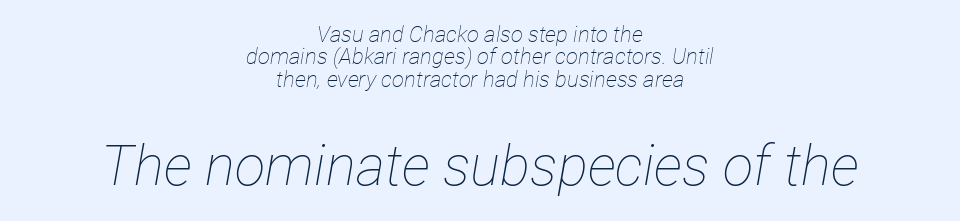
{"italic": "yes", "lean": "right", "slant_degrees": 12, "bold": "no", "weight": "thin", "width": "condensed", "stroke_contrast": "low", "x_height": "medium", "monospaced": "no", "underline": "no", "align": "center", "line_spacing": "tight", "line_spacing_ratio": 1.02, "letter_spacing": "normal", "letter_spacing_em": 0.0, "larger_block": "second", "size_ratio": 2.55, "glyph_px": 56}
